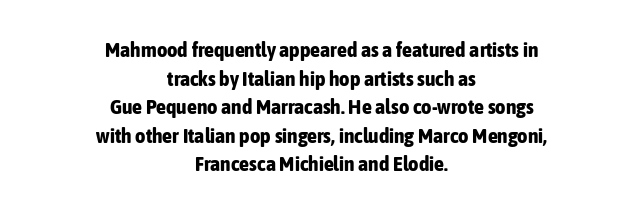
Q: Is the text bold? A: Yes.
Q: Is the text italic (slanted)? A: No, it is upright.
Q: Is the text underlined? A: No.
Q: How is the paragraph aligned? A: Centered.
Q: Is the spacing between letters normal or unusually wide? A: Normal.
Q: Is the spacing between lines tight, normal or loose? A: Normal.
